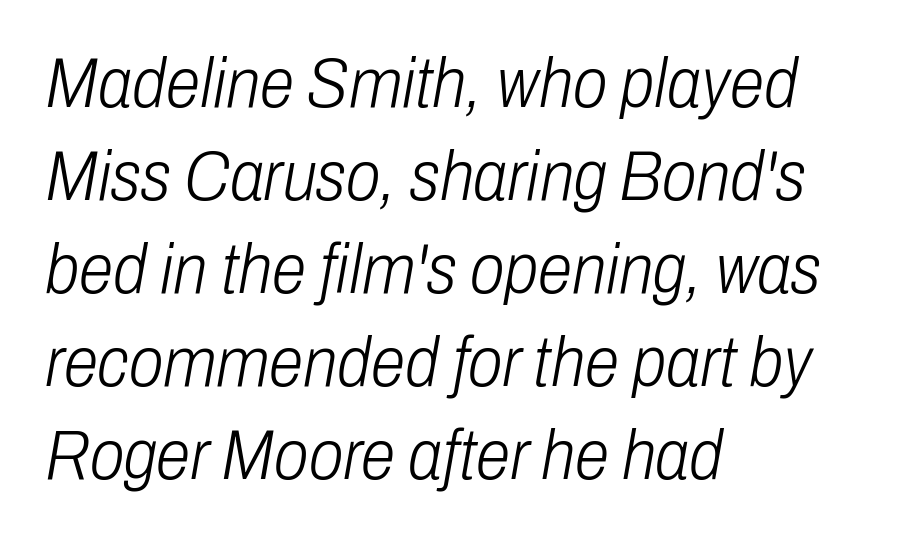
{"italic": "yes", "lean": "right", "slant_degrees": 10, "bold": "no", "weight": "light", "width": "condensed", "stroke_contrast": "low", "x_height": "medium", "monospaced": "no", "underline": "no", "align": "left", "line_spacing": "normal", "line_spacing_ratio": 1.33, "letter_spacing": "normal", "letter_spacing_em": 0.0, "glyph_px": 70}
